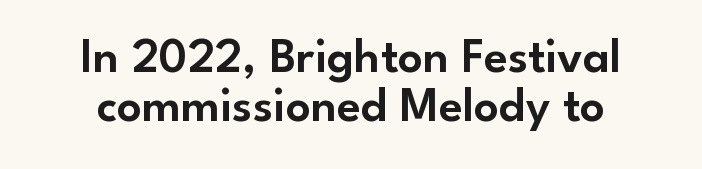
Q: Is the text italic (slanted)? A: No, it is upright.
Q: Is the typeface a serif or a sans-serif typeface? A: Sans-serif.
Q: Is the text underlined? A: No.
Q: Is the spacing between letters normal or unusually wide? A: Normal.
Q: Is the spacing between lines tight, normal or loose? A: Tight.
Q: Width (condensed, normal, or wide)? A: Normal.
Q: Stroke contrast? A: Low.
Q: x-height? A: Small.
Q: Monospaced? A: No.
